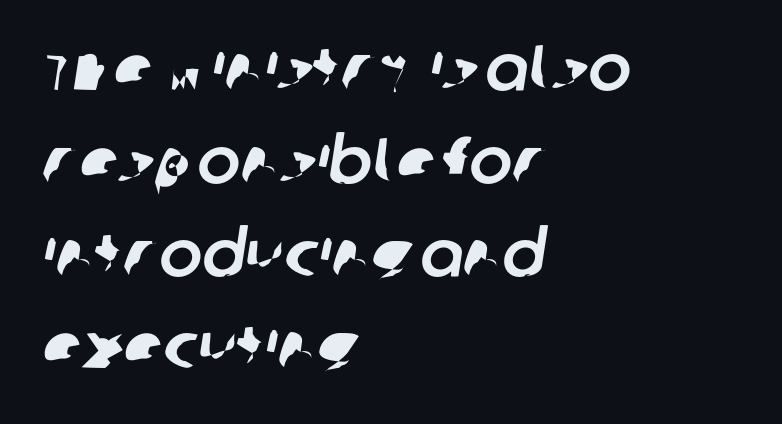
{"serif": "no", "width": "normal", "stroke_contrast": "low", "x_height": "large", "monospaced": "no", "underline": "no", "align": "left", "line_spacing": "normal", "line_spacing_ratio": 1.45, "letter_spacing": "normal", "letter_spacing_em": 0.0, "glyph_px": 64}
